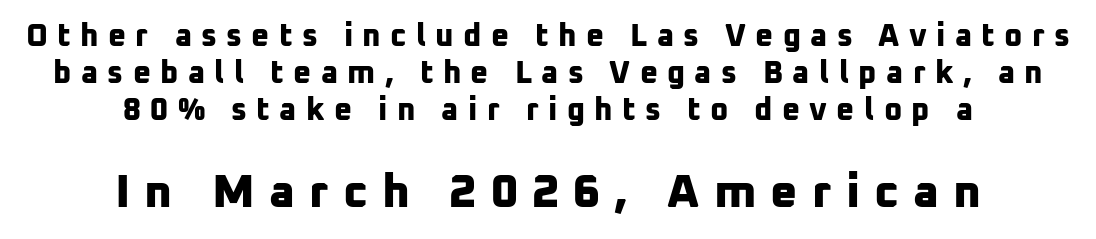
The image shows 47 px bold sans-serif type; set centered, line spacing 1.19x, unusually wide letter spacing (+0.3 em), not underlined; the second (bottom) block is 1.52x larger; low stroke contrast and a medium x-height.
